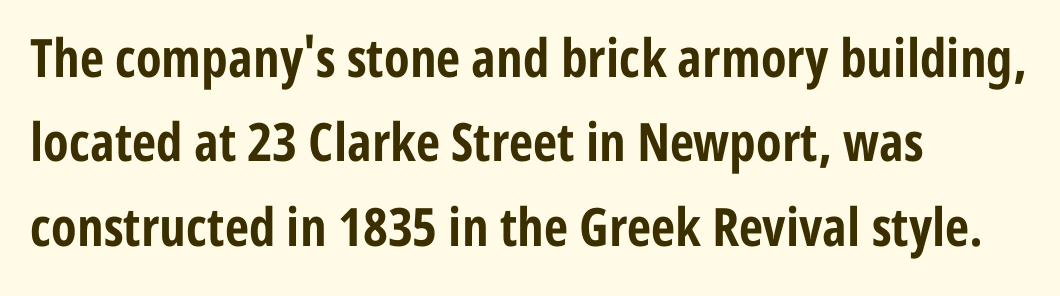
{"serif": "no", "italic": "no", "bold": "yes", "weight": "bold", "width": "condensed", "stroke_contrast": "low", "x_height": "medium", "monospaced": "no", "underline": "no", "align": "left", "line_spacing": "normal", "line_spacing_ratio": 1.59, "letter_spacing": "normal", "letter_spacing_em": 0.0, "glyph_px": 53}
